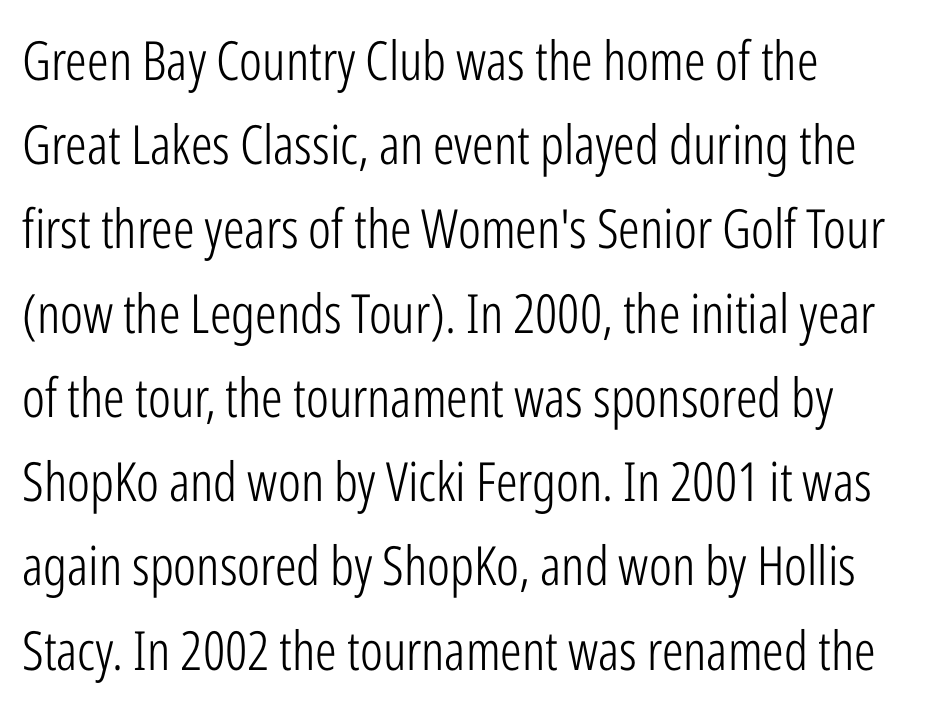
The letters stand straight up with perfectly vertical stems. Has an underline been added? It has not. No heavy texture on the line: the type isn't bold. Does the leading feel generous? No, just average. The rendering keeps characters at their native spacing. The lines are quadded left.
